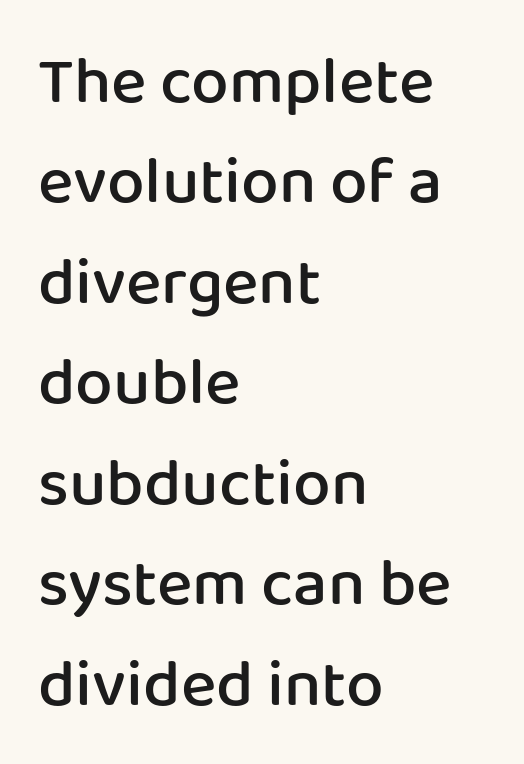
{"serif": "no", "italic": "no", "bold": "semi", "weight": "semibold", "width": "normal", "stroke_contrast": "low", "x_height": "medium", "monospaced": "no", "underline": "no", "align": "left", "line_spacing": "normal", "line_spacing_ratio": 1.5, "letter_spacing": "normal", "letter_spacing_em": 0.0, "glyph_px": 67}
